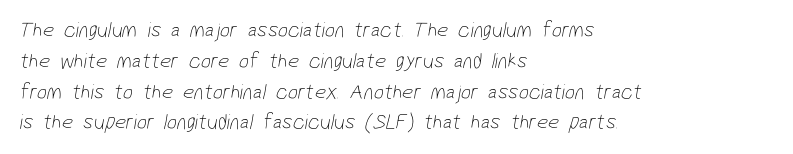
The image shows 22 px text type; set left-aligned, normal line spacing (1.4x), normal letter spacing, not underlined.
